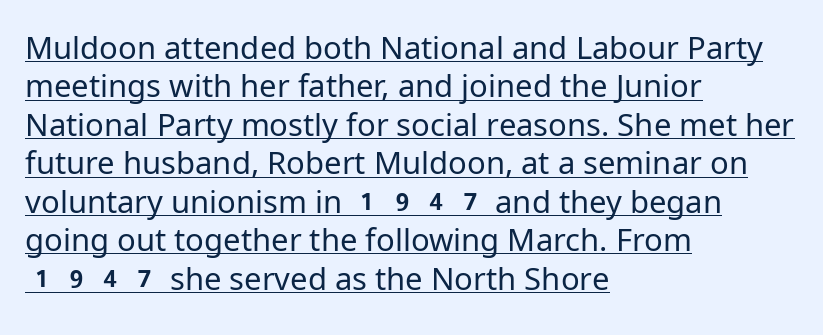
The image shows 31 px regular-weight sans-serif type, upright; set left-aligned, line spacing 1.24x, normal letter spacing, underlined; low stroke contrast and a medium x-height.
